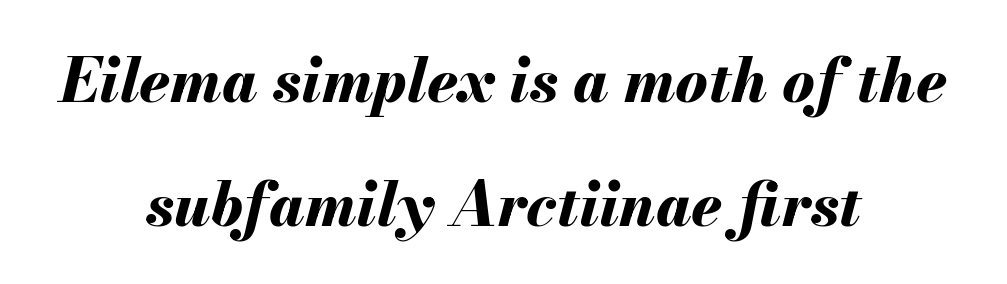
{"italic": "yes", "lean": "right", "slant_degrees": 13, "bold": "yes", "weight": "bold", "width": "normal", "stroke_contrast": "medium", "x_height": "small", "monospaced": "no", "underline": "no", "align": "center", "line_spacing": "loose", "line_spacing_ratio": 2.03, "letter_spacing": "normal", "letter_spacing_em": 0.0, "glyph_px": 61}
